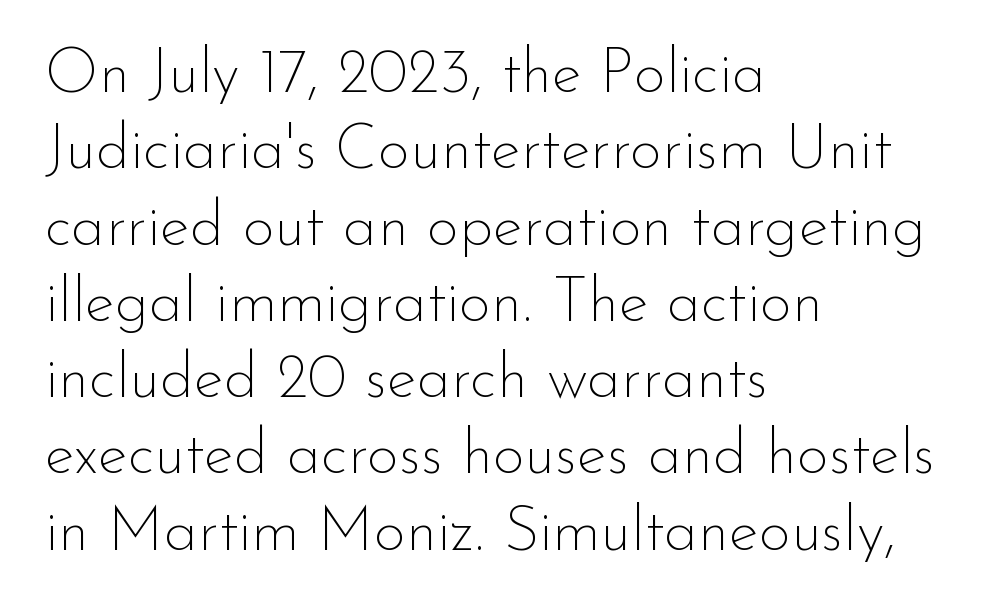
Q: Is the text bold? A: No.
Q: Is the text italic (slanted)? A: No, it is upright.
Q: Is the typeface a serif or a sans-serif typeface? A: Sans-serif.
Q: Is the text underlined? A: No.
Q: How is the paragraph aligned? A: Left-aligned.
Q: Is the spacing between letters normal or unusually wide? A: Normal.
Q: Width (condensed, normal, or wide)? A: Normal.
Q: Stroke contrast? A: Low.
Q: x-height? A: Small.
Q: Monospaced? A: No.
